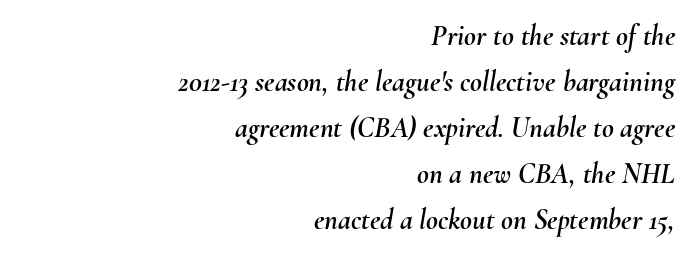
Honestly, there is no underline to notice here at all. If you drew a line through each stem, it would be angled. The typesetter chose a ragged-left arrangement here. Inter-character spacing is left at the font's built-in metrics.
